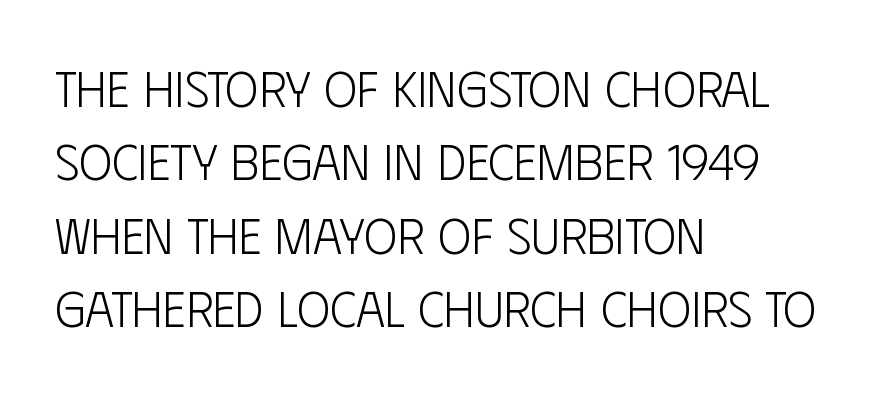
{"serif": "no", "italic": "no", "bold": "no", "weight": "light", "width": "condensed", "stroke_contrast": "low", "x_height": "large", "monospaced": "no", "underline": "no", "align": "left", "line_spacing": "normal", "line_spacing_ratio": 1.47, "letter_spacing": "normal", "letter_spacing_em": 0.0, "glyph_px": 50}
